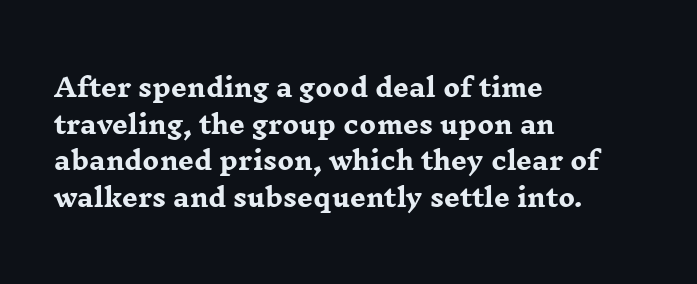
{"italic": "no", "bold": "yes", "underline": "no", "align": "left", "line_spacing": "normal", "line_spacing_ratio": 1.47, "letter_spacing": "normal", "letter_spacing_em": 0.0, "glyph_px": 25}
